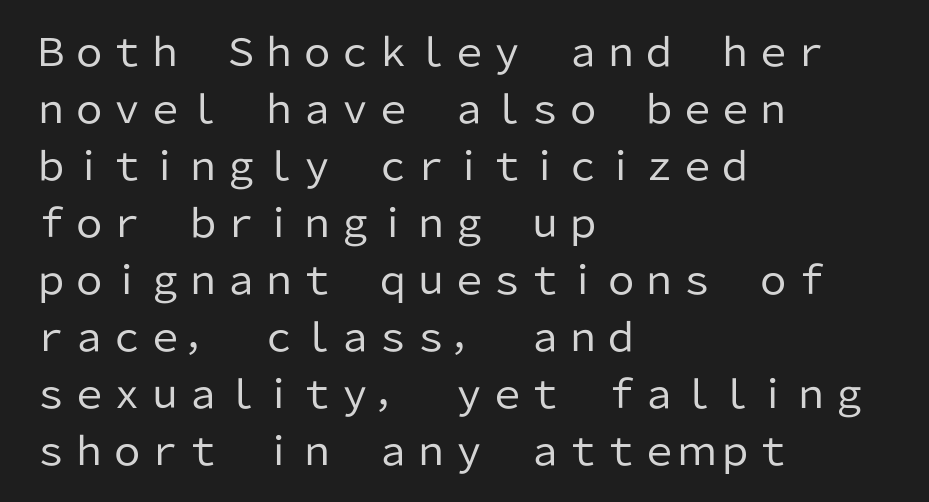
Q: Is the text bold? A: No.
Q: Is the text italic (slanted)? A: No, it is upright.
Q: Is the typeface a serif or a sans-serif typeface? A: Sans-serif.
Q: Is the text underlined? A: No.
Q: How is the paragraph aligned? A: Left-aligned.
Q: Is the spacing between letters normal or unusually wide? A: Normal.
Q: Is the spacing between lines tight, normal or loose? A: Normal.
Q: Width (condensed, normal, or wide)? A: Normal.
Q: Stroke contrast? A: Low.
Q: x-height? A: Medium.
Q: Monospaced? A: No.
